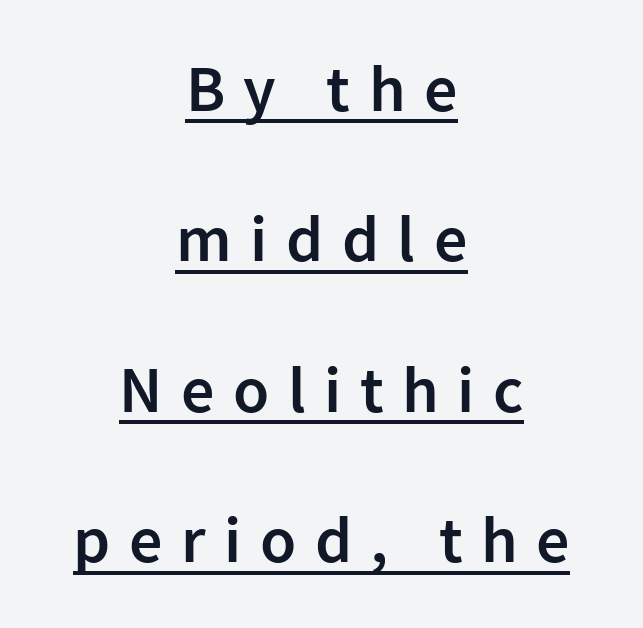
A rule runs beneath these lines of type. The lines are quadded center. The rendering uses a semibold face; strokes are thickened but not to full bold. These lines were composed using upright roman letters. Summary of vertical rhythm: relaxed, with wide interline spacing. What kind of face is this? One without serifs — a sans.
